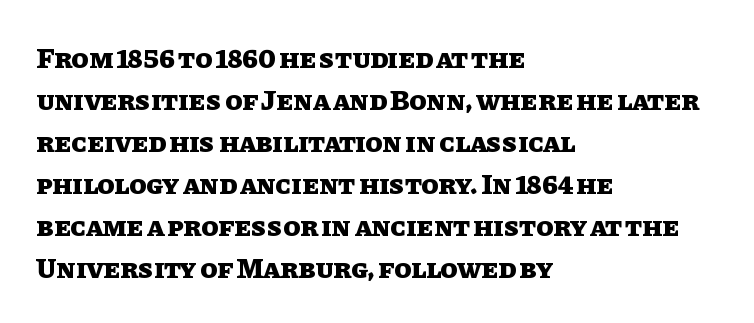
{"italic": "no", "bold": "yes", "weight": "heavy", "width": "normal", "stroke_contrast": "low", "x_height": "large", "monospaced": "no", "underline": "no", "align": "left", "line_spacing": "normal", "line_spacing_ratio": 1.5, "letter_spacing": "normal", "letter_spacing_em": 0.0, "glyph_px": 28}
